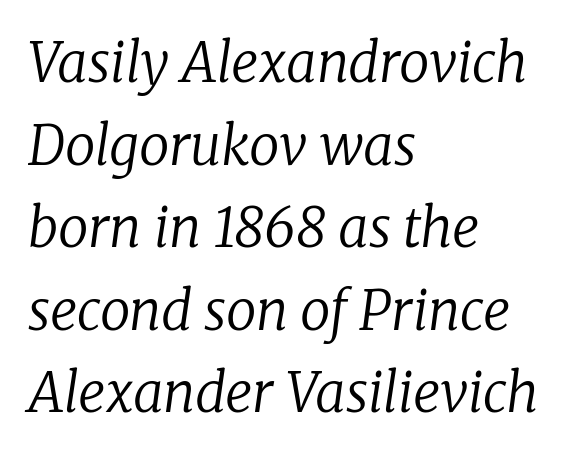
The vertical gap from one line to the next is medium. Horizontally, the lines are justified to the leading edge only. Serif or sans? Serif — the stroke terminals have little feet. The face used here has a pronounced slope to its letters.
